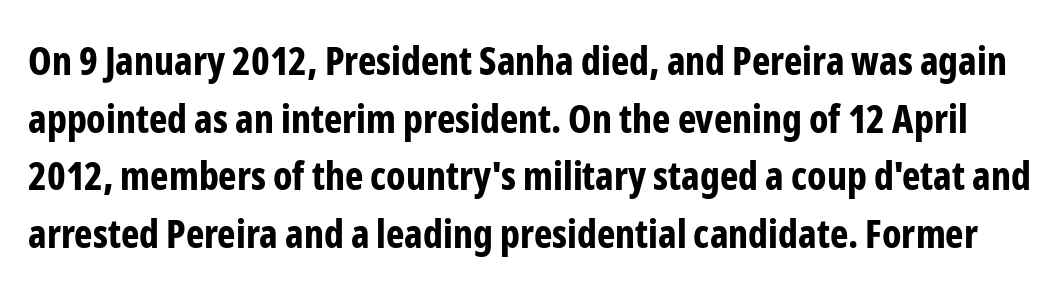
Q: Is the text bold? A: Yes.
Q: Is the text italic (slanted)? A: No, it is upright.
Q: Is the typeface a serif or a sans-serif typeface? A: Sans-serif.
Q: Is the text underlined? A: No.
Q: Is the spacing between letters normal or unusually wide? A: Normal.
Q: Is the spacing between lines tight, normal or loose? A: Normal.
Q: Width (condensed, normal, or wide)? A: Condensed.
Q: Stroke contrast? A: Low.
Q: x-height? A: Medium.
Q: Monospaced? A: No.
